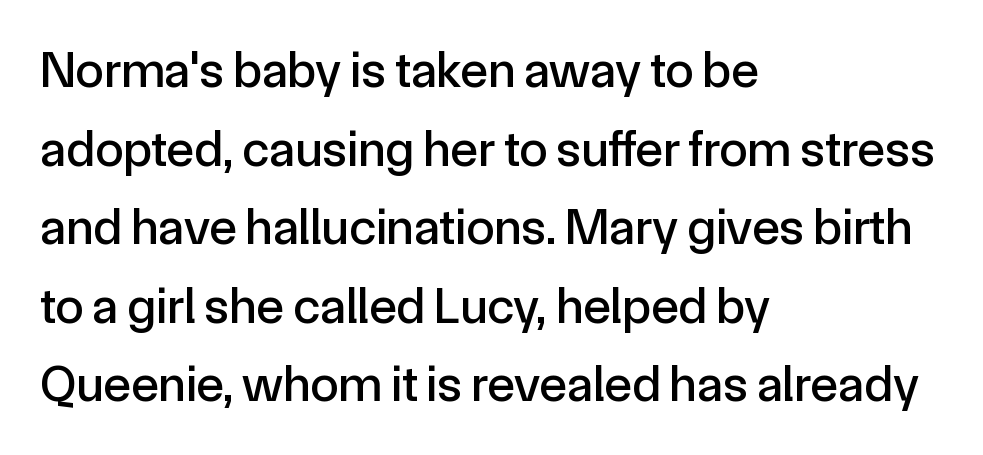
{"serif": "no", "italic": "no", "width": "normal", "x_height": "medium", "monospaced": "no", "underline": "no", "align": "left", "line_spacing": "normal", "line_spacing_ratio": 1.54, "letter_spacing": "normal", "letter_spacing_em": 0.0, "glyph_px": 51}
